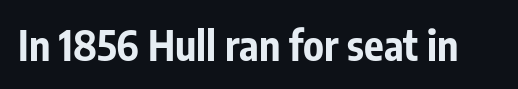
The image shows 41 px bold, condensed sans-serif type, upright; set normal letter spacing, not underlined; low stroke contrast and a medium x-height.
